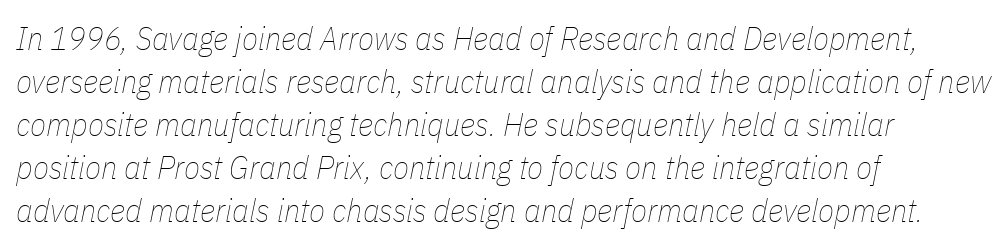
Q: Is the text bold? A: No.
Q: Is the text italic (slanted)? A: Yes, it leans right by about 11 degrees.
Q: Is the text underlined? A: No.
Q: How is the paragraph aligned? A: Left-aligned.
Q: Is the spacing between letters normal or unusually wide? A: Normal.
Q: Is the spacing between lines tight, normal or loose? A: Normal.
Q: Width (condensed, normal, or wide)? A: Condensed.
Q: Stroke contrast? A: Low.
Q: x-height? A: Medium.
Q: Monospaced? A: No.
